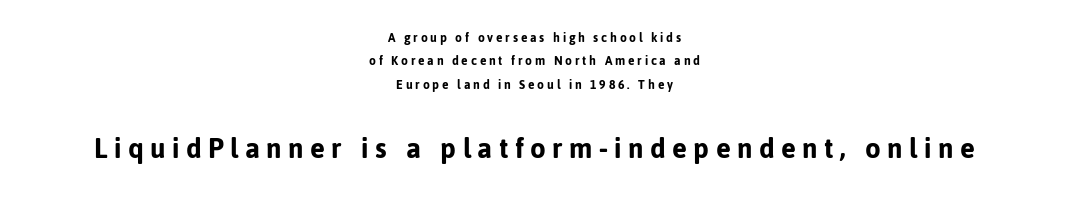
{"serif": "no", "italic": "no", "width": "normal", "stroke_contrast": "low", "x_height": "medium", "monospaced": "no", "underline": "no", "align": "center", "line_spacing": "normal", "line_spacing_ratio": 1.67, "letter_spacing": "wide", "letter_spacing_em": 0.2, "larger_block": "second", "size_ratio": 2.29, "glyph_px": 32}
